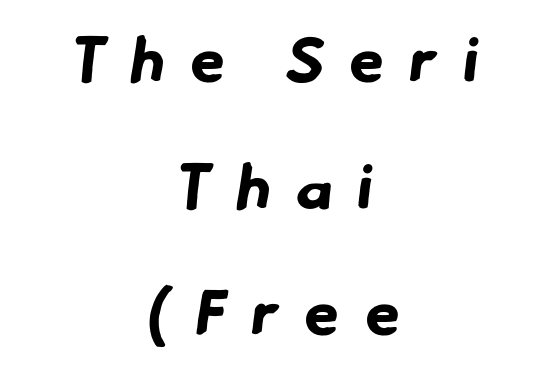
Q: Is the text bold? A: Yes.
Q: Is the typeface a serif or a sans-serif typeface? A: Sans-serif.
Q: Is the text underlined? A: No.
Q: How is the paragraph aligned? A: Centered.
Q: Is the spacing between letters normal or unusually wide? A: Unusually wide.
Q: Is the spacing between lines tight, normal or loose? A: Loose.
Q: Width (condensed, normal, or wide)? A: Normal.
Q: Stroke contrast? A: Low.
Q: x-height? A: Small.
Q: Monospaced? A: No.
